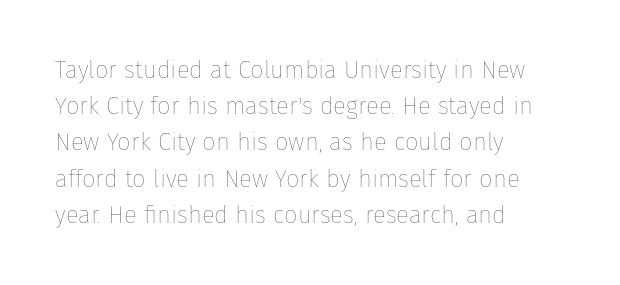
{"italic": "no", "bold": "no", "underline": "no", "align": "left", "line_spacing": "normal", "line_spacing_ratio": 1.51, "letter_spacing": "normal", "letter_spacing_em": 0.0, "glyph_px": 24}
